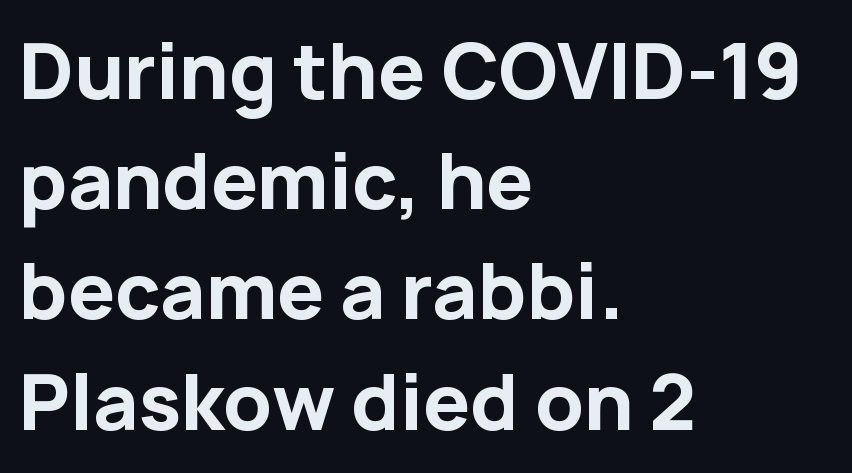
The image shows 75 px bold sans-serif type, upright; set left-aligned, normal line spacing (1.47x), normal letter spacing, not underlined; low stroke contrast and a medium x-height.
